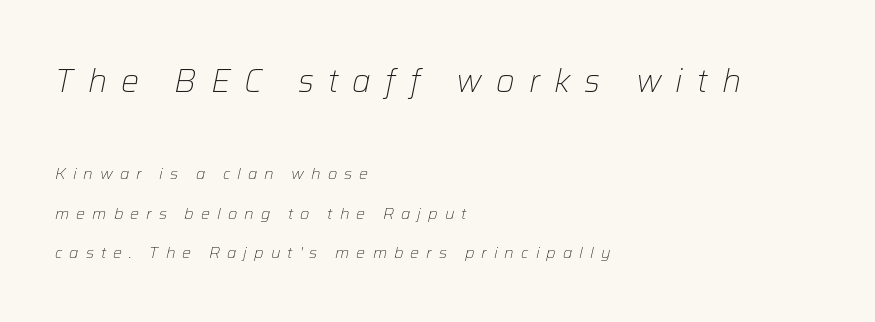
{"italic": "yes", "lean": "right", "slant_degrees": 12, "bold": "no", "weight": "light", "width": "normal", "stroke_contrast": "low", "x_height": "medium", "monospaced": "no", "underline": "no", "align": "left", "line_spacing": "loose", "line_spacing_ratio": 2.48, "letter_spacing": "wide", "letter_spacing_em": 0.44, "larger_block": "first", "size_ratio": 2.0, "glyph_px": 32}
